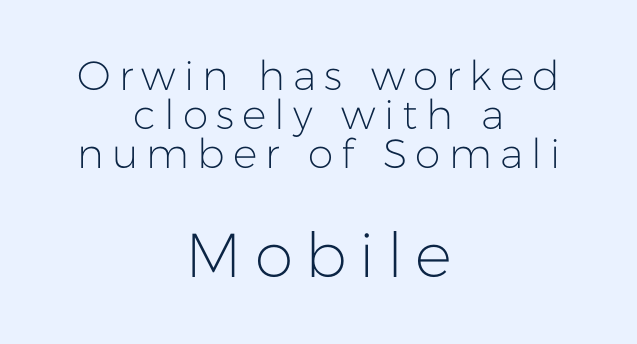
Q: Is the text bold? A: No.
Q: Is the text italic (slanted)? A: No, it is upright.
Q: Is the typeface a serif or a sans-serif typeface? A: Sans-serif.
Q: Is the text underlined? A: No.
Q: How is the paragraph aligned? A: Centered.
Q: Is the spacing between letters normal or unusually wide? A: Unusually wide.
Q: Is the spacing between lines tight, normal or loose? A: Tight.
Q: Which block of text is set in a larger size, the first (top) or the second (bottom)? A: The second (bottom) one.
Q: Width (condensed, normal, or wide)? A: Normal.
Q: Stroke contrast? A: Low.
Q: x-height? A: Medium.
Q: Monospaced? A: No.
